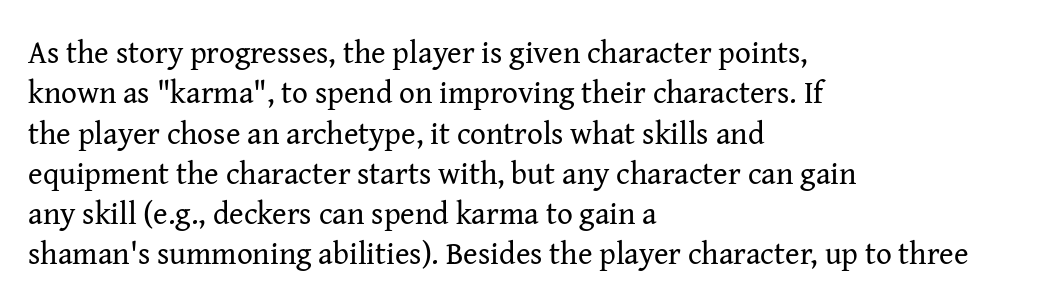
The image shows 31 px regular-weight serif type, upright; set left-aligned, normal line spacing (1.3x), normal letter spacing, not underlined; medium stroke contrast and a medium x-height.
